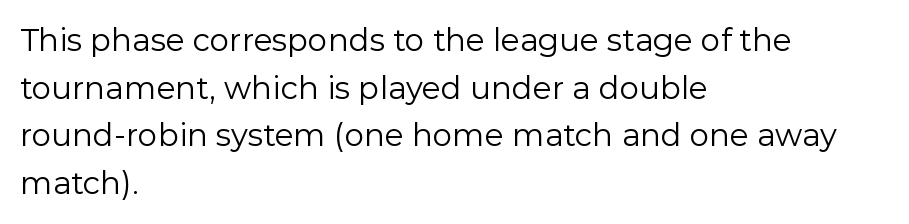
{"serif": "no", "italic": "no", "bold": "no", "weight": "regular", "width": "normal", "stroke_contrast": "low", "x_height": "medium", "monospaced": "no", "underline": "no", "align": "left", "line_spacing": "normal", "line_spacing_ratio": 1.54, "letter_spacing": "normal", "letter_spacing_em": 0.0, "glyph_px": 31}
